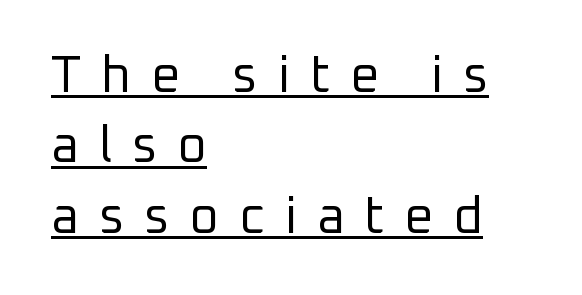
The glyphs in this specimen are sans serif. Glyph-to-glyph distance is far greater than everyday printed text. A light-to-regular cut is what we see here. The vertical gap from one line to the next is medium.
